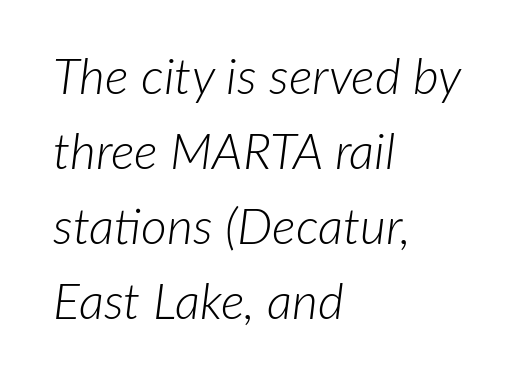
The image shows 50 px light type, italic (leaning right); set left-aligned, normal line spacing (1.5x), normal letter spacing, not underlined; low stroke contrast and a medium x-height.
